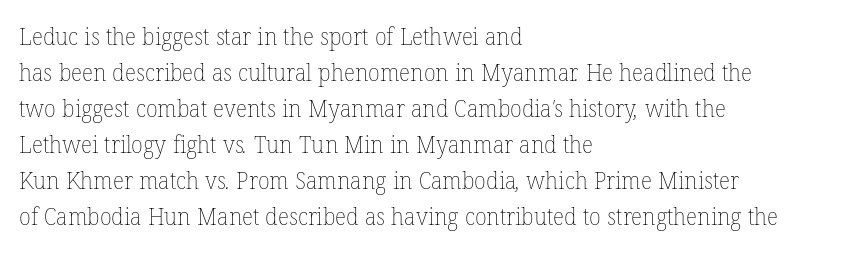
The image shows 24 px text type; set left-aligned, normal line spacing (1.5x), normal letter spacing, not underlined.
